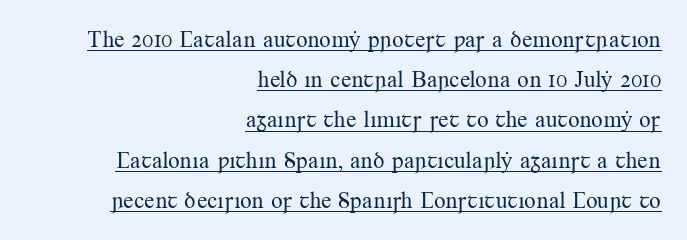
{"italic": "no", "bold": "no", "underline": "yes", "align": "right", "line_spacing_ratio": 1.75, "letter_spacing": "normal", "letter_spacing_em": 0.0, "glyph_px": 23}
